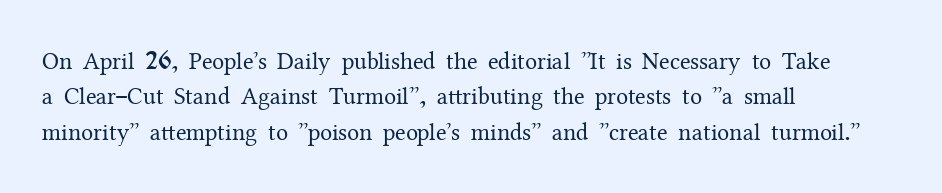
Tracking value appears to be zero — textbook default spacing. Posture: straight, roman, zero tilt. Leftover space on each line is placed entirely after the last word. This is not heavy type; no bold has been used.
